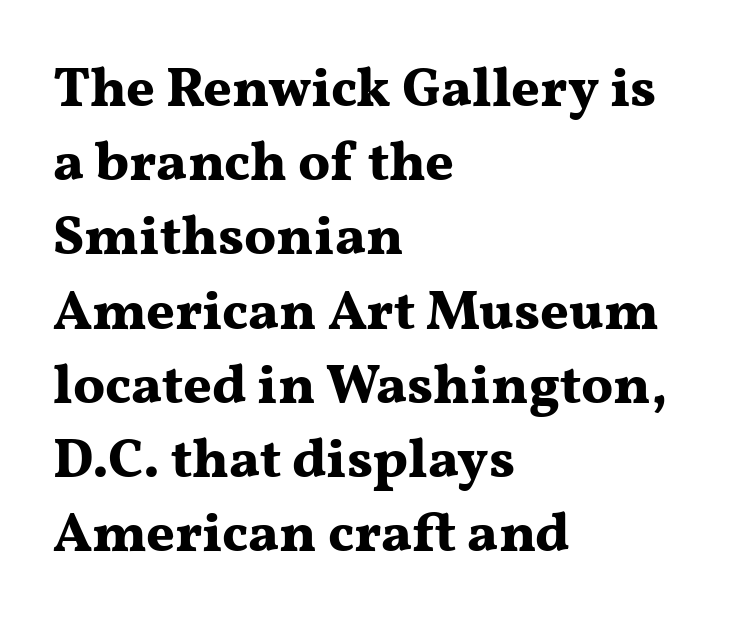
Looks like regular typesetting: each glyph gets only the width it needs. This is roman type, the default non-slanted kind. This sample uses plain, unmodified letter spacing. In terms of letterform style, serifs are clearly present.
